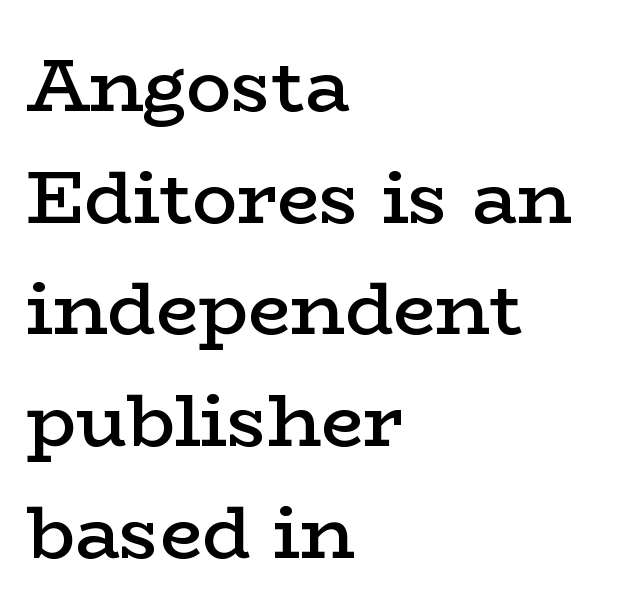
Q: Is the text bold? A: Semi-bold.
Q: Is the text italic (slanted)? A: No, it is upright.
Q: Is the typeface a serif or a sans-serif typeface? A: Serif.
Q: Is the text underlined? A: No.
Q: How is the paragraph aligned? A: Left-aligned.
Q: Is the spacing between letters normal or unusually wide? A: Normal.
Q: Is the spacing between lines tight, normal or loose? A: Normal.
Q: Width (condensed, normal, or wide)? A: Wide.
Q: Stroke contrast? A: Low.
Q: x-height? A: Medium.
Q: Monospaced? A: No.
